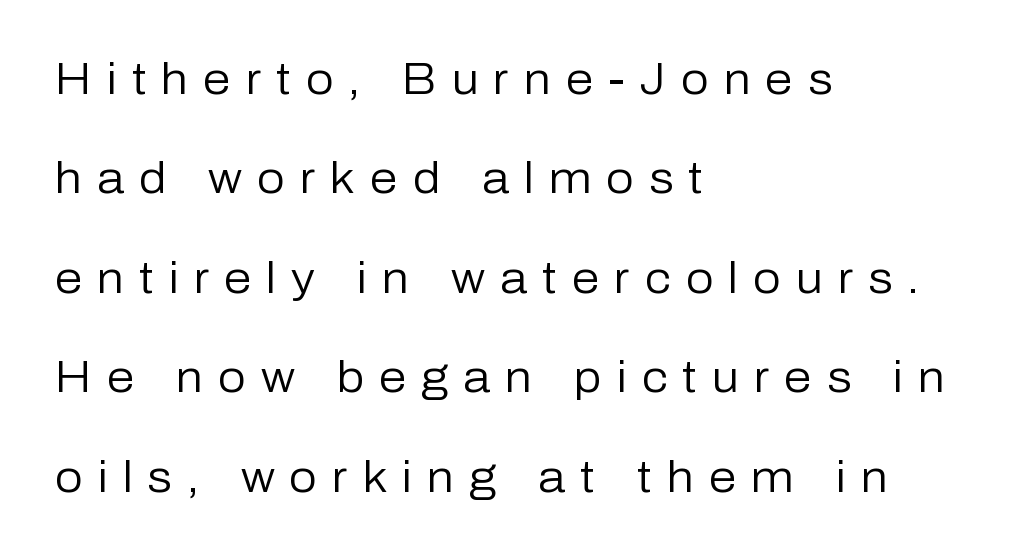
Caption: face not bold, strokes unweighted. Vertical spacing — loose. The letters carry no serifs — their stems end cleanly without finishing strokes. Check under the words: just untouched page. Tracking value appears strongly positive — letters spread wide. Alignment: flush left.
